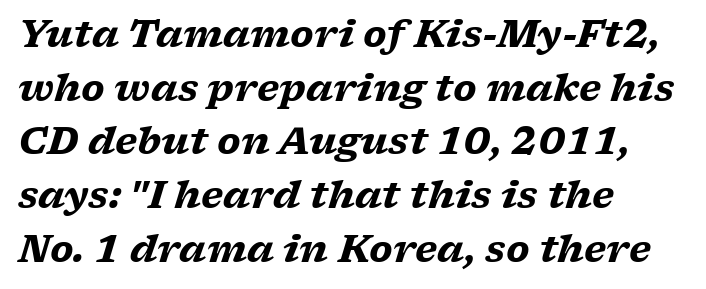
{"serif": "yes", "italic": "yes", "lean": "right", "slant_degrees": 17, "bold": "yes", "weight": "heavy", "width": "wide", "stroke_contrast": "low", "x_height": "medium", "monospaced": "no", "underline": "no", "align": "left", "line_spacing": "normal", "line_spacing_ratio": 1.45, "letter_spacing": "normal", "letter_spacing_em": 0.0, "glyph_px": 37}
